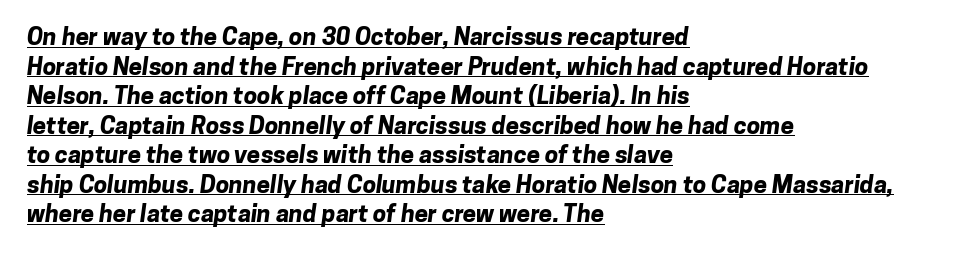
One-word summary of the alignment: left. Letter spacing: default. Emphasis is given by a line drawn under the lettering. Set as a true bold cut, around the 700 mark.
